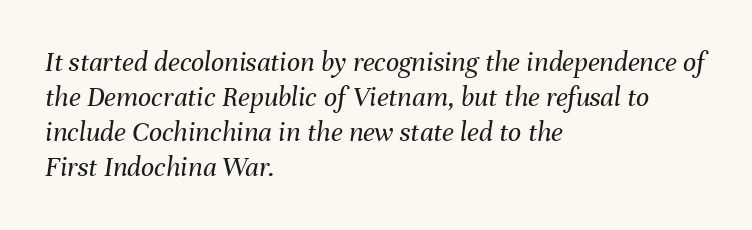
{"italic": "yes", "lean": "right", "slant_degrees": 8, "bold": "no", "weight": "regular", "width": "normal", "stroke_contrast": "medium", "x_height": "medium", "monospaced": "no", "underline": "no", "align": "left", "line_spacing_ratio": 1.21, "letter_spacing": "normal", "letter_spacing_em": 0.0, "glyph_px": 29}
